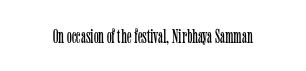
The image shows 20 px text type, upright; set normal letter spacing, not underlined.
